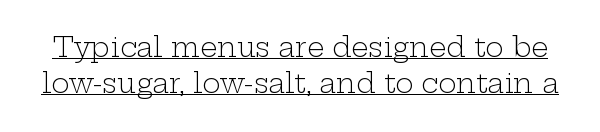
The image shows 27 px text type, upright; set normal line spacing (1.34x), normal letter spacing, underlined.
